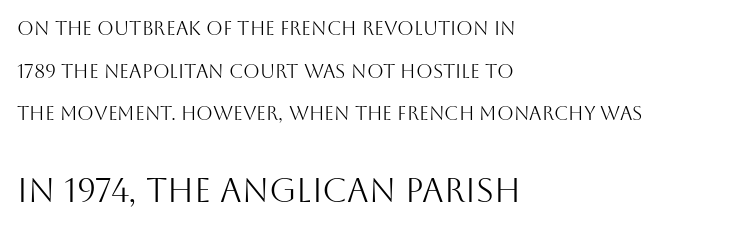
Q: Is the text bold? A: No.
Q: Is the text italic (slanted)? A: No, it is upright.
Q: Is the typeface a serif or a sans-serif typeface? A: Sans-serif.
Q: Is the text underlined? A: No.
Q: How is the paragraph aligned? A: Left-aligned.
Q: Is the spacing between letters normal or unusually wide? A: Normal.
Q: Is the spacing between lines tight, normal or loose? A: Loose.
Q: Which block of text is set in a larger size, the first (top) or the second (bottom)? A: The second (bottom) one.
Q: Width (condensed, normal, or wide)? A: Normal.
Q: Stroke contrast? A: Medium.
Q: x-height? A: Large.
Q: Monospaced? A: No.
